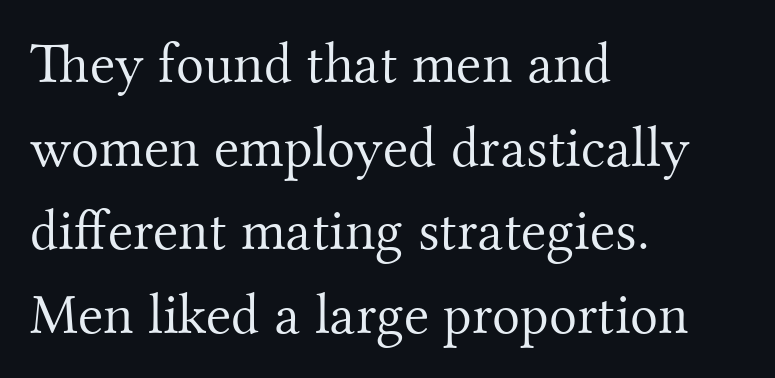
The image shows 58 px light serif type, upright; set left-aligned, normal line spacing (1.44x), normal letter spacing, not underlined; medium stroke contrast and a small x-height.
